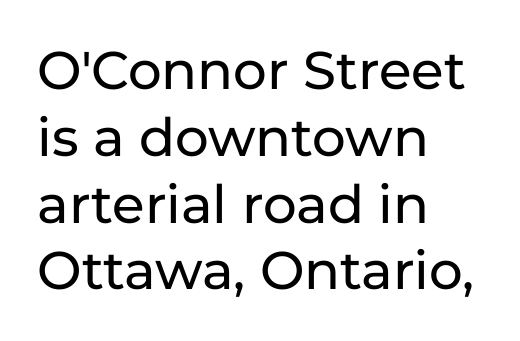
{"serif": "no", "italic": "no", "width": "normal", "stroke_contrast": "low", "x_height": "medium", "monospaced": "no", "underline": "no", "align": "left", "line_spacing": "normal", "line_spacing_ratio": 1.26, "letter_spacing": "normal", "letter_spacing_em": 0.0, "glyph_px": 53}
